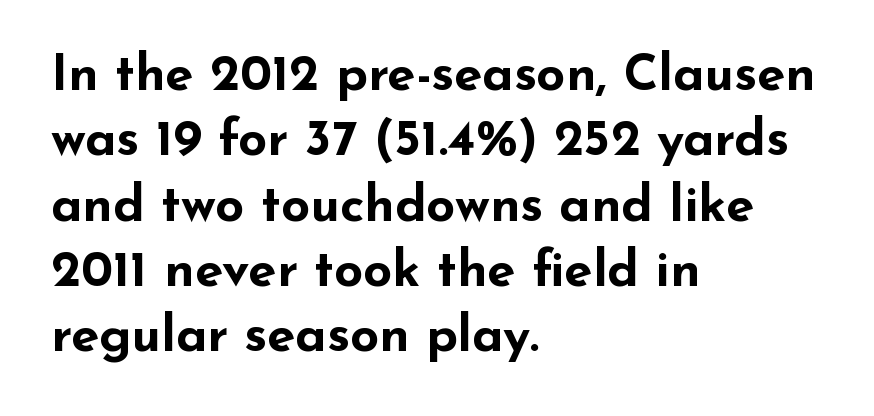
Q: Is the text bold? A: Yes.
Q: Is the text italic (slanted)? A: No, it is upright.
Q: Is the typeface a serif or a sans-serif typeface? A: Sans-serif.
Q: Is the text underlined? A: No.
Q: How is the paragraph aligned? A: Left-aligned.
Q: Is the spacing between letters normal or unusually wide? A: Normal.
Q: Is the spacing between lines tight, normal or loose? A: Normal.
Q: Width (condensed, normal, or wide)? A: Wide.
Q: Stroke contrast? A: Low.
Q: x-height? A: Small.
Q: Monospaced? A: No.
